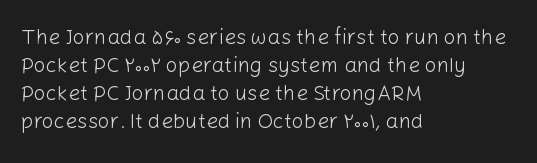
The image shows 21 px text type, upright; set left-aligned, normal line spacing (1.34x), normal letter spacing, not underlined.
